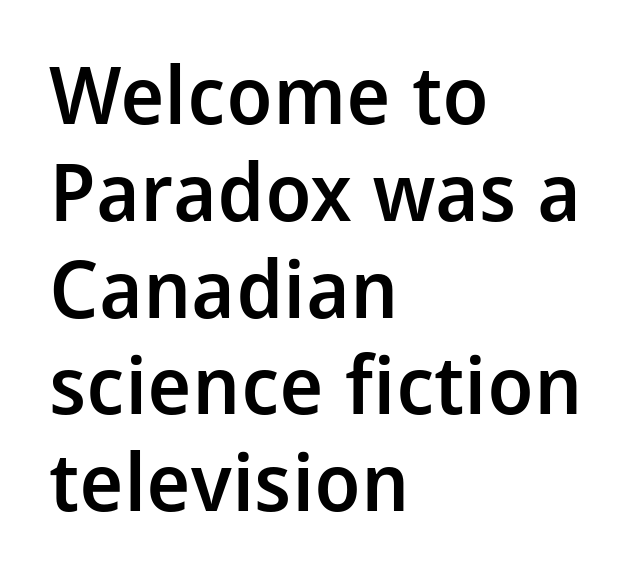
Q: Is the text bold? A: Semi-bold.
Q: Is the text italic (slanted)? A: No, it is upright.
Q: Is the typeface a serif or a sans-serif typeface? A: Sans-serif.
Q: Is the text underlined? A: No.
Q: How is the paragraph aligned? A: Left-aligned.
Q: Is the spacing between letters normal or unusually wide? A: Normal.
Q: Width (condensed, normal, or wide)? A: Normal.
Q: Stroke contrast? A: Low.
Q: x-height? A: Medium.
Q: Monospaced? A: No.
